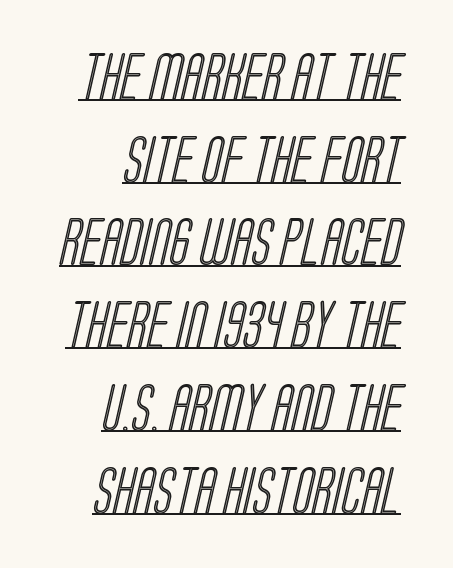
{"width": "condensed", "x_height": "large", "monospaced": "no", "underline": "yes", "line_spacing_ratio": 1.76, "letter_spacing": "normal", "letter_spacing_em": 0.0, "glyph_px": 47}
